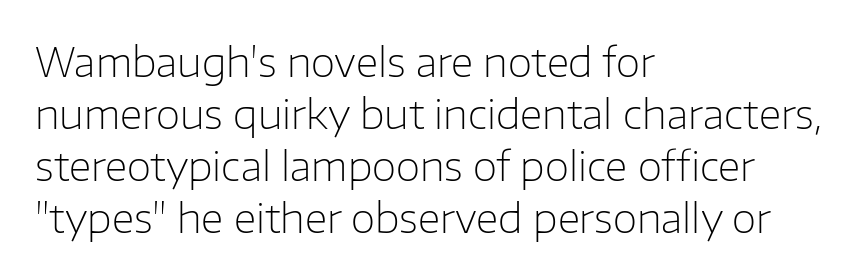
Each word holds together tightly as a unit, with standard inter-letter gaps. You can tell it's not italic because the verticals are truly vertical. Has an underline been added? It has not. Vertically, the passage feels balanced, rows spaced as you'd expect.
